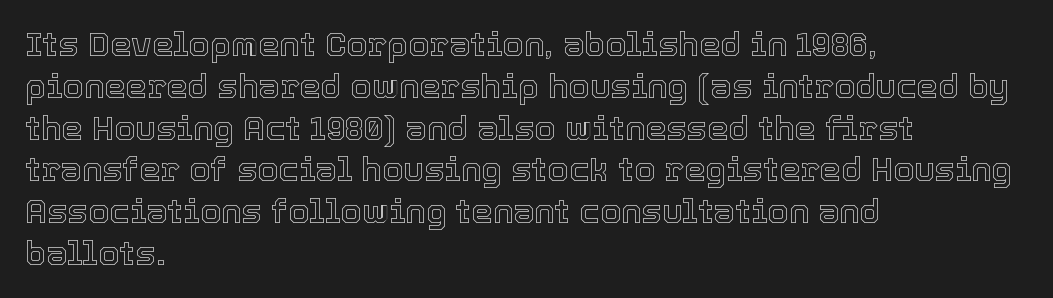
The image shows 34 px text type, upright; set left-aligned, line spacing 1.23x, normal letter spacing, not underlined; a medium x-height.
